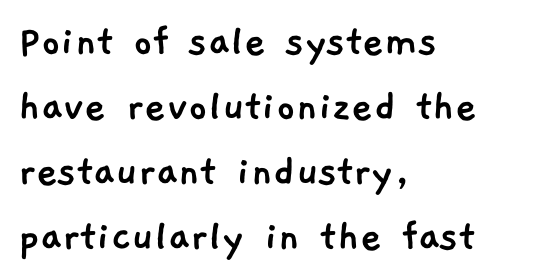
The image shows 47 px sans-serif type; set left-aligned, normal line spacing (1.38x), normal letter spacing, not underlined; low stroke contrast and a medium x-height.
